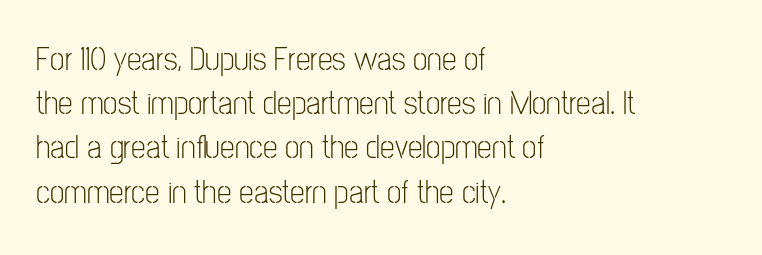
Q: Is the text bold? A: No.
Q: Is the text italic (slanted)? A: No, it is upright.
Q: Is the typeface a serif or a sans-serif typeface? A: Sans-serif.
Q: Is the text underlined? A: No.
Q: How is the paragraph aligned? A: Left-aligned.
Q: Is the spacing between letters normal or unusually wide? A: Normal.
Q: Is the spacing between lines tight, normal or loose? A: Normal.
Q: Width (condensed, normal, or wide)? A: Condensed.
Q: Stroke contrast? A: Low.
Q: x-height? A: Medium.
Q: Monospaced? A: No.
